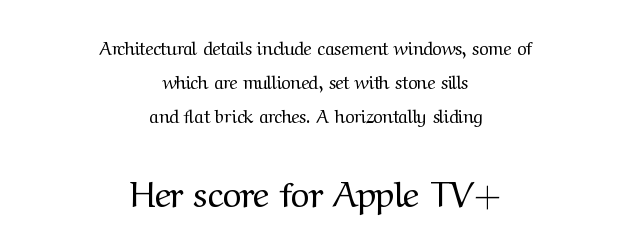
No extra tracking has been applied to these lines. Observe the serifs anchoring each vertical stroke in this sample. Weight class: somewhere from thin through regular. Varying glyph widths throughout — classic text-font behaviour.
